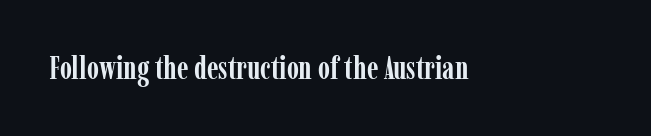
Q: Is the text bold? A: Yes.
Q: Is the text italic (slanted)? A: No, it is upright.
Q: Is the typeface a serif or a sans-serif typeface? A: Serif.
Q: Is the text underlined? A: No.
Q: Is the spacing between letters normal or unusually wide? A: Normal.
Q: Width (condensed, normal, or wide)? A: Condensed.
Q: Stroke contrast? A: Low.
Q: x-height? A: Medium.
Q: Monospaced? A: No.
